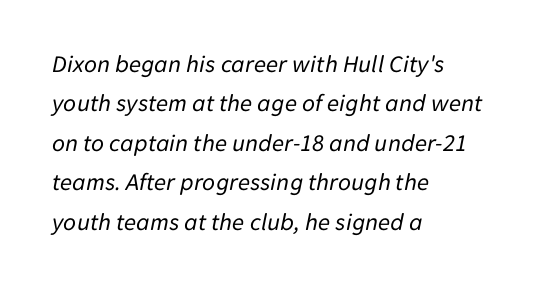
The image shows 25 px text type, italic (leaning right); set left-aligned, normal line spacing (1.58x), normal letter spacing, not underlined.
